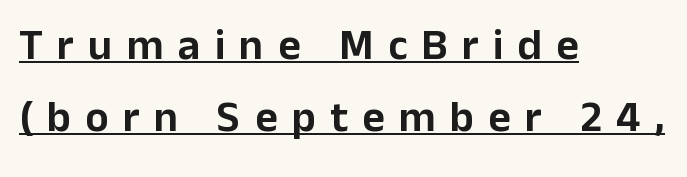
The image shows 44 px sans-serif type, upright; set left-aligned, normal line spacing (1.63x), unusually wide letter spacing (+0.32 em), underlined; low stroke contrast and a medium x-height.
